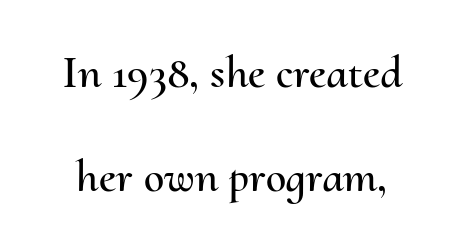
The image shows 46 px text type, upright; set loose line spacing (2.26x), normal letter spacing, not underlined; medium stroke contrast and a small x-height.
